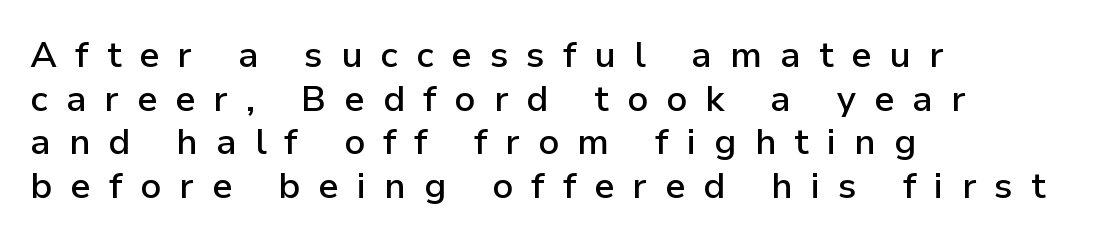
Q: Is the text bold? A: Semi-bold.
Q: Is the text italic (slanted)? A: No, it is upright.
Q: Is the typeface a serif or a sans-serif typeface? A: Sans-serif.
Q: Is the text underlined? A: No.
Q: How is the paragraph aligned? A: Left-aligned.
Q: Is the spacing between letters normal or unusually wide? A: Unusually wide.
Q: Width (condensed, normal, or wide)? A: Normal.
Q: Stroke contrast? A: Low.
Q: x-height? A: Medium.
Q: Monospaced? A: No.
